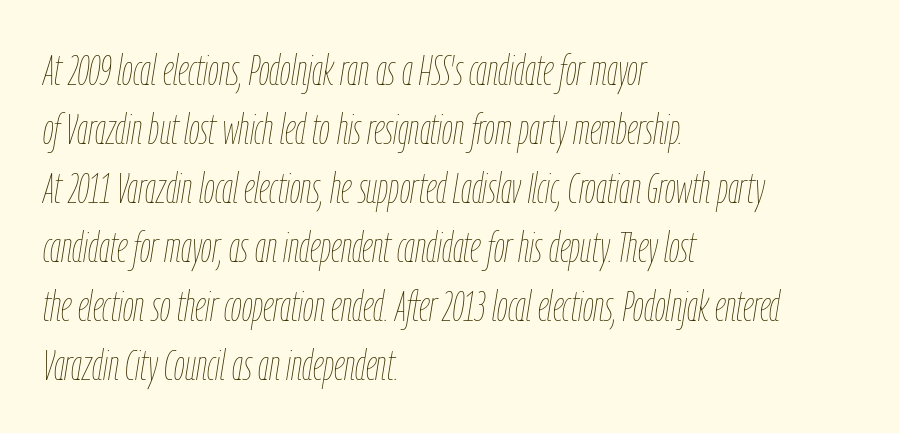
{"italic": "yes", "lean": "right", "slant_degrees": 9, "bold": "no", "weight": "thin", "width": "condensed", "stroke_contrast": "low", "x_height": "medium", "monospaced": "no", "underline": "no", "align": "left", "line_spacing": "normal", "line_spacing_ratio": 1.37, "letter_spacing": "normal", "letter_spacing_em": 0.0, "glyph_px": 43}
